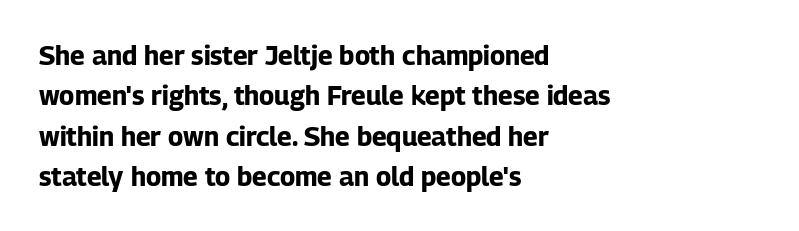
Q: Is the text bold? A: Yes.
Q: Is the text italic (slanted)? A: No, it is upright.
Q: Is the text underlined? A: No.
Q: How is the paragraph aligned? A: Left-aligned.
Q: Is the spacing between letters normal or unusually wide? A: Normal.
Q: Is the spacing between lines tight, normal or loose? A: Normal.
